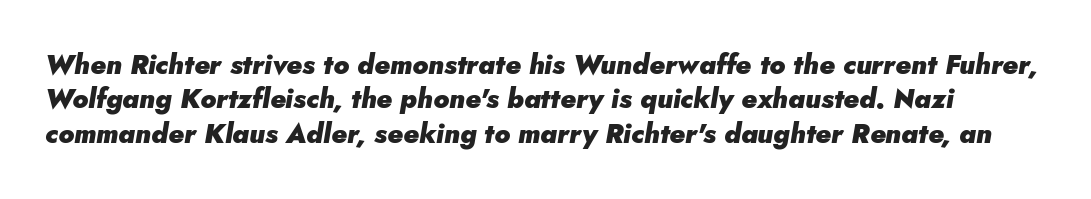
{"italic": "yes", "lean": "right", "slant_degrees": 5, "bold": "yes", "underline": "no", "line_spacing": "normal", "line_spacing_ratio": 1.27, "letter_spacing": "normal", "letter_spacing_em": 0.0, "glyph_px": 27}
